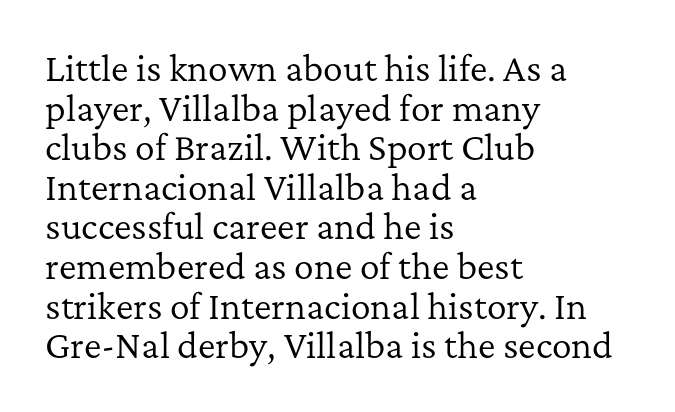
Are there feet on the stems? There are — it's a serif. Look at the tracking — it's just the regular setting, nothing added. Type without underlining. These lines are rendered in a variable-pitch font. If you drew a line through each stem, it would be perfectly vertical.
